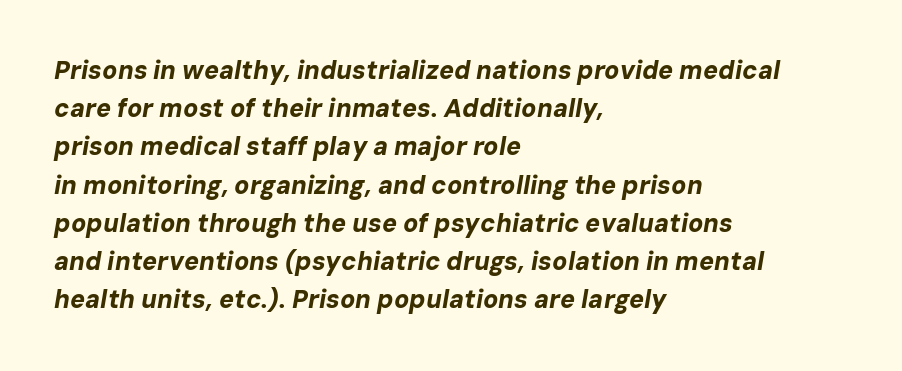
The image shows 25 px bold type, italic (leaning right); set left-aligned, normal line spacing (1.53x), normal letter spacing, not underlined.
